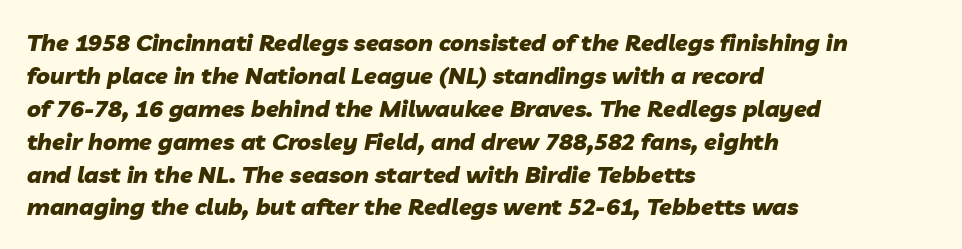
{"italic": "yes", "lean": "right", "slant_degrees": 10, "bold": "yes", "underline": "no", "align": "left", "line_spacing": "normal", "line_spacing_ratio": 1.43, "letter_spacing": "normal", "letter_spacing_em": 0.0, "glyph_px": 23}
